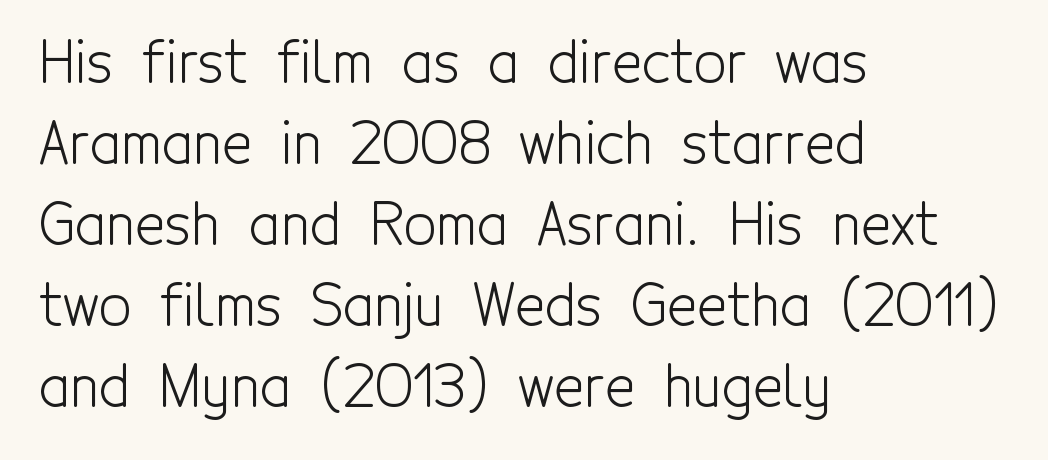
{"serif": "no", "italic": "no", "bold": "no", "weight": "light", "width": "condensed", "x_height": "medium", "monospaced": "no", "underline": "no", "align": "left", "line_spacing": "normal", "line_spacing_ratio": 1.42, "letter_spacing": "normal", "letter_spacing_em": 0.0, "glyph_px": 57}
